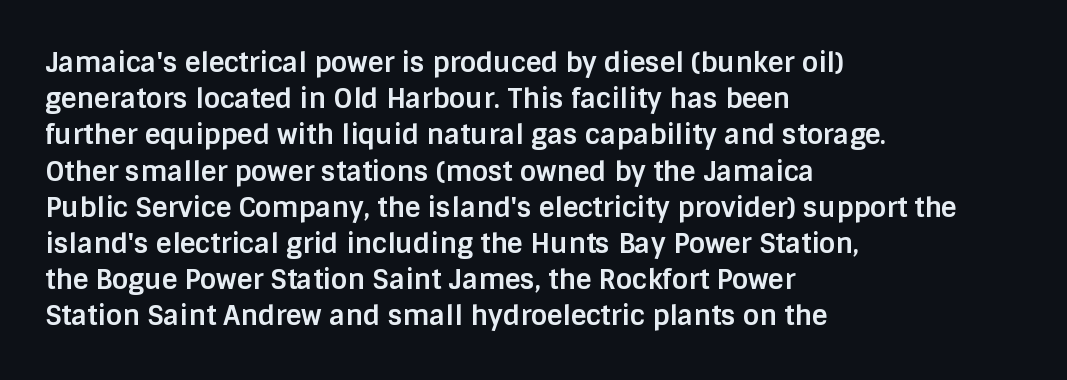
Q: Is the text bold? A: Yes.
Q: Is the text italic (slanted)? A: No, it is upright.
Q: Is the text underlined? A: No.
Q: How is the paragraph aligned? A: Left-aligned.
Q: Is the spacing between letters normal or unusually wide? A: Normal.
Q: Is the spacing between lines tight, normal or loose? A: Normal.
